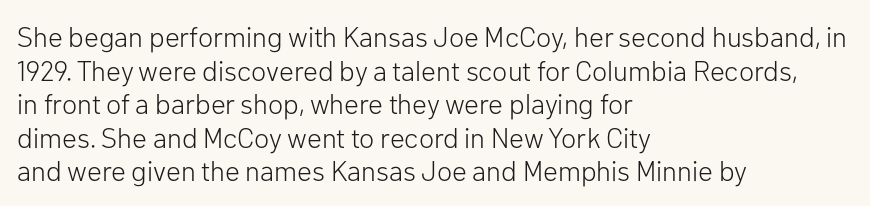
Q: Is the text bold? A: No.
Q: Is the text italic (slanted)? A: No, it is upright.
Q: Is the typeface a serif or a sans-serif typeface? A: Sans-serif.
Q: Is the text underlined? A: No.
Q: How is the paragraph aligned? A: Left-aligned.
Q: Is the spacing between letters normal or unusually wide? A: Normal.
Q: Width (condensed, normal, or wide)? A: Normal.
Q: Stroke contrast? A: Low.
Q: x-height? A: Medium.
Q: Monospaced? A: No.
